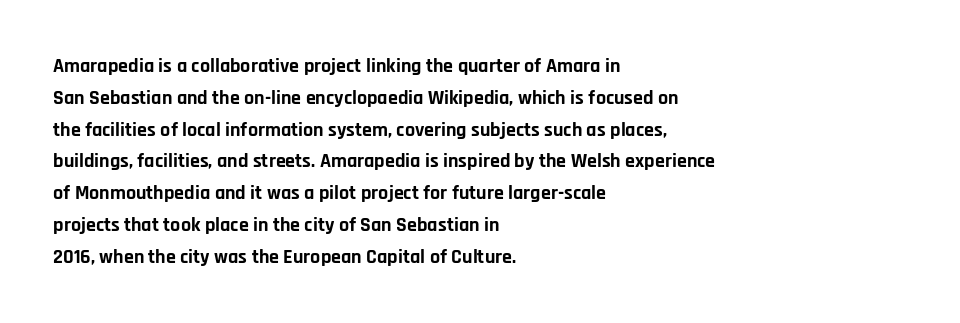
Q: Is the text bold? A: Yes.
Q: Is the text italic (slanted)? A: No, it is upright.
Q: Is the text underlined? A: No.
Q: How is the paragraph aligned? A: Left-aligned.
Q: Is the spacing between letters normal or unusually wide? A: Normal.
Q: Is the spacing between lines tight, normal or loose? A: Normal.
